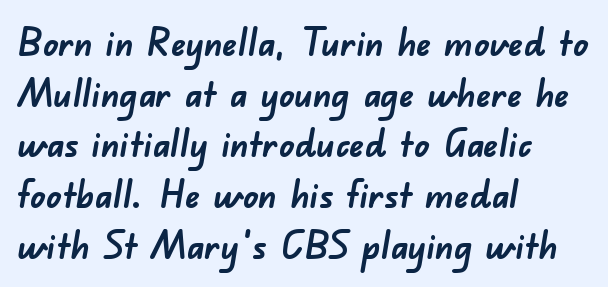
The image shows 37 px semibold sans-serif type; set left-aligned, normal line spacing (1.37x), normal letter spacing, not underlined; low stroke contrast and a small x-height.
